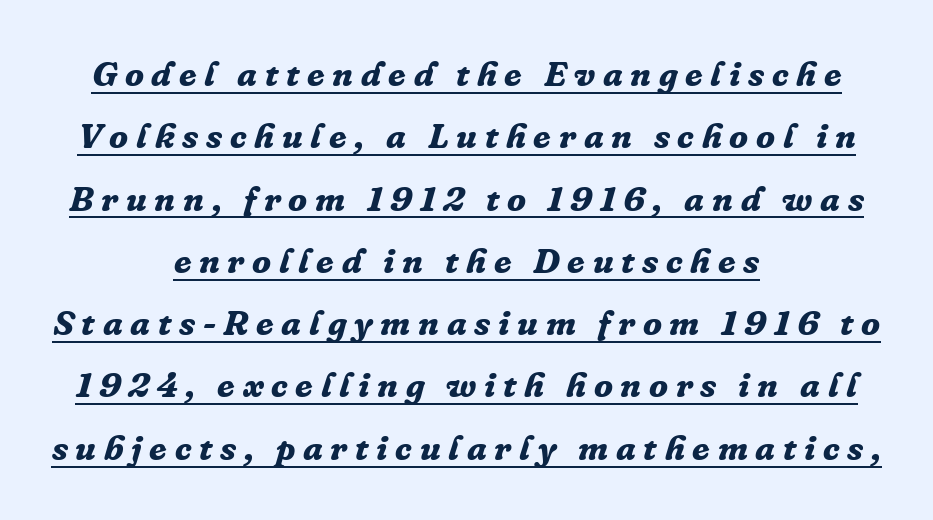
{"serif": "yes", "italic": "yes", "lean": "right", "slant_degrees": 16, "bold": "yes", "weight": "bold", "width": "normal", "stroke_contrast": "low", "x_height": "medium", "monospaced": "no", "underline": "yes", "align": "center", "line_spacing_ratio": 1.78, "letter_spacing": "wide", "letter_spacing_em": 0.22, "glyph_px": 35}
